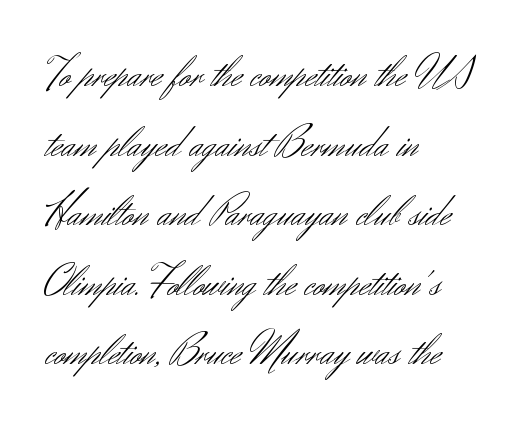
The image shows 44 px light sans-serif type; set left-aligned, normal line spacing (1.58x), normal letter spacing, not underlined; medium stroke contrast and a small x-height.
